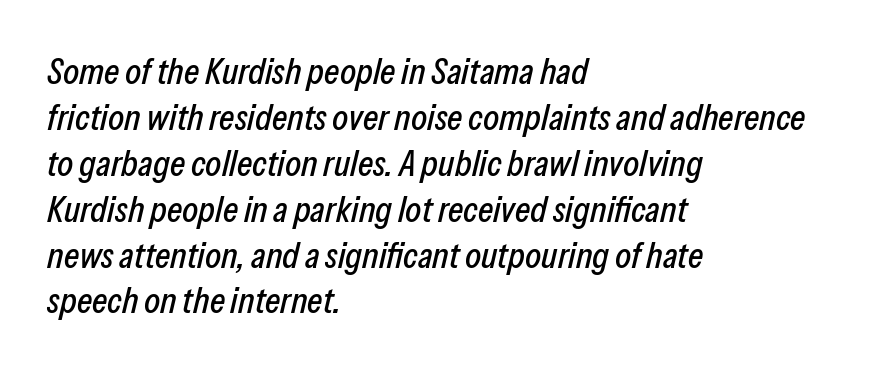
The image shows 37 px condensed type, italic (leaning right); set left-aligned, line spacing 1.24x, normal letter spacing, not underlined; low stroke contrast and a medium x-height.
